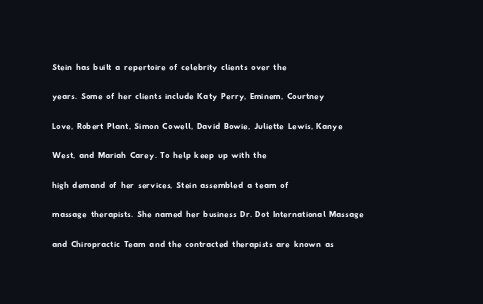
{"underline": "no", "align": "left", "line_spacing": "normal", "line_spacing_ratio": 1.34, "letter_spacing": "normal", "letter_spacing_em": 0.0, "glyph_px": 22}
